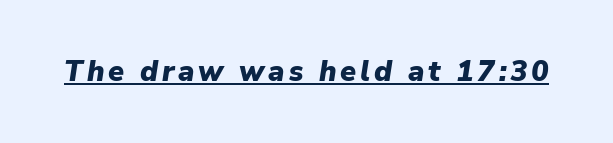
Q: Is the text bold? A: Yes.
Q: Is the text italic (slanted)? A: Yes, it leans right by about 9 degrees.
Q: Is the text underlined? A: Yes.
Q: Width (condensed, normal, or wide)? A: Normal.
Q: Stroke contrast? A: Low.
Q: x-height? A: Medium.
Q: Monospaced? A: No.
